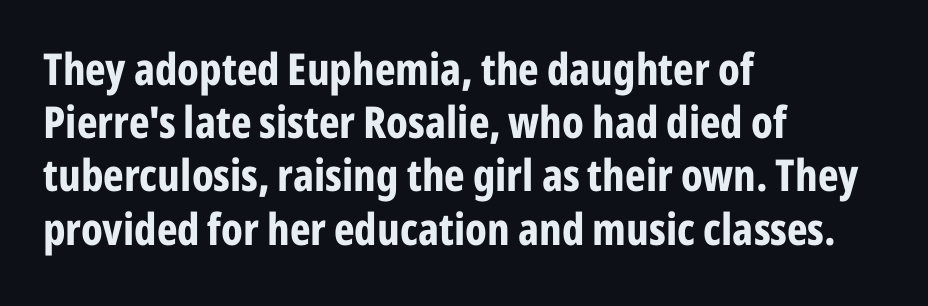
Typographic density is high because the face is bold. In terms of letterform style, serifs are entirely absent. You could not count columns in this text — the font is proportionally spaced. This sample uses an upright cut, with every glyph sitting square on the baseline. Teacher's note: observe the even left margin — that is flush-left alignment. Short note: letters normally spaced.
